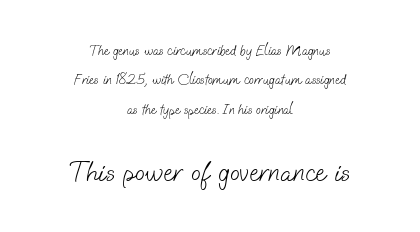
Q: Is the text bold? A: No.
Q: Is the typeface a serif or a sans-serif typeface? A: Sans-serif.
Q: Is the text underlined? A: No.
Q: How is the paragraph aligned? A: Centered.
Q: Is the spacing between letters normal or unusually wide? A: Normal.
Q: Is the spacing between lines tight, normal or loose? A: Loose.
Q: Which block of text is set in a larger size, the first (top) or the second (bottom)? A: The second (bottom) one.
Q: Width (condensed, normal, or wide)? A: Normal.
Q: Stroke contrast? A: Low.
Q: x-height? A: Small.
Q: Monospaced? A: No.
